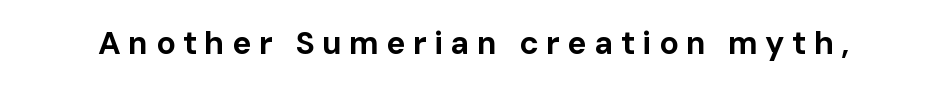
The characters display no serif detailing; their extremities are plain. The gap between lines stays unmarked. Every letter is thick-stroked: bold, no question. Each letter keeps its own natural width here, so spacing adapts to shape. Observe the wide spacing: letters keep a clear distance from each other. The type sits square on the baseline with zero lean.
